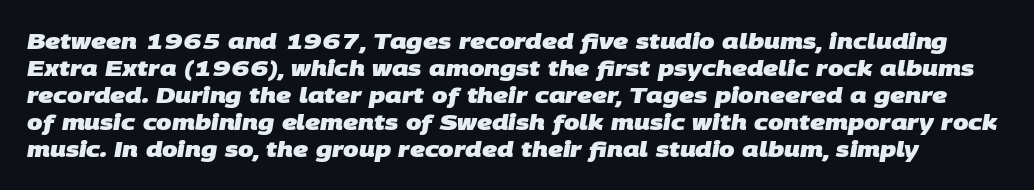
Q: Is the text bold? A: Yes.
Q: Is the text underlined? A: No.
Q: Is the spacing between letters normal or unusually wide? A: Normal.
